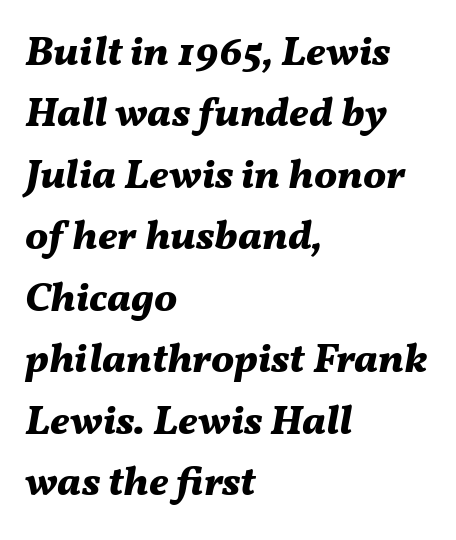
The image shows 41 px bold type, italic (leaning right); set left-aligned, normal line spacing (1.5x), normal letter spacing, not underlined; medium stroke contrast and a medium x-height.
